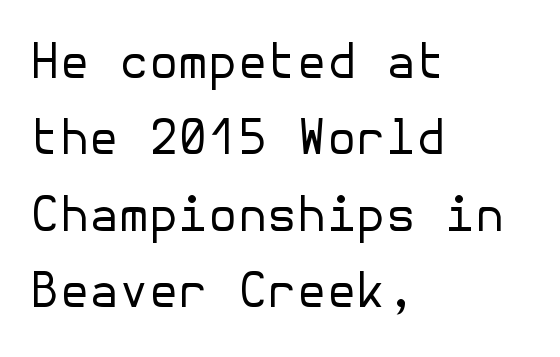
The image shows 48 px regular-weight sans-serif type, upright; set left-aligned, normal line spacing (1.59x), normal letter spacing, not underlined; low stroke contrast and a medium x-height.
